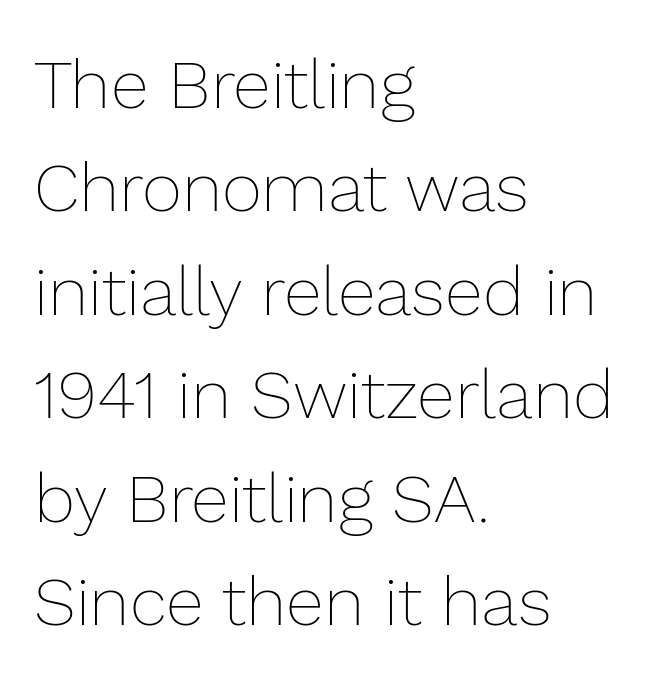
Q: Is the text bold? A: No.
Q: Is the text italic (slanted)? A: No, it is upright.
Q: Is the text underlined? A: No.
Q: How is the paragraph aligned? A: Left-aligned.
Q: Is the spacing between letters normal or unusually wide? A: Normal.
Q: Is the spacing between lines tight, normal or loose? A: Normal.
Q: Width (condensed, normal, or wide)? A: Normal.
Q: Stroke contrast? A: Low.
Q: x-height? A: Medium.
Q: Monospaced? A: No.
